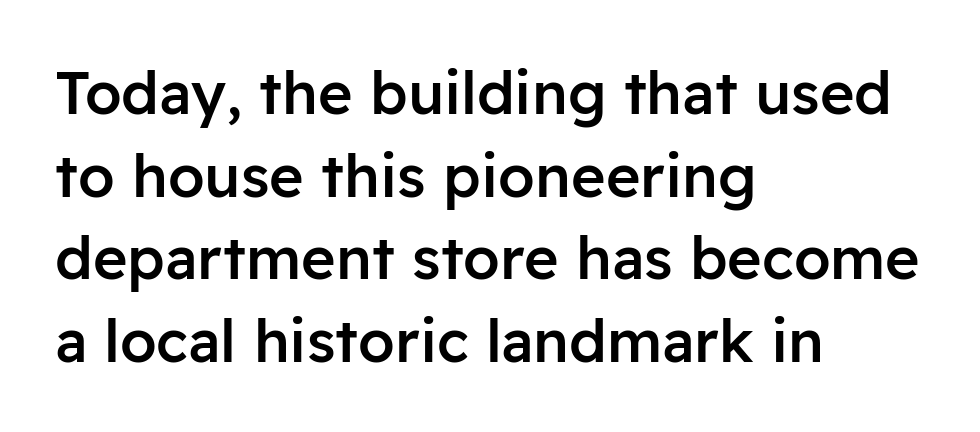
The glyphs in this specimen are sans serif. Emphasis by weight is partial: semibold. The lines in this sample share a left origin and differ only in where they stop. A typesetter would call this proportional, since set widths differ per character. Honestly, the letter spacing is just normal — you wouldn't notice it.
